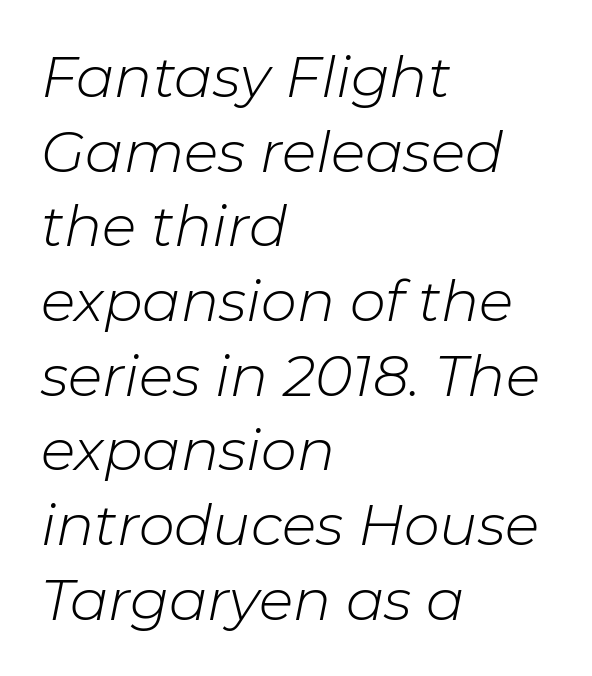
The image shows 57 px light type, italic (leaning right); set left-aligned, normal line spacing (1.31x), normal letter spacing, not underlined; low stroke contrast and a medium x-height.
